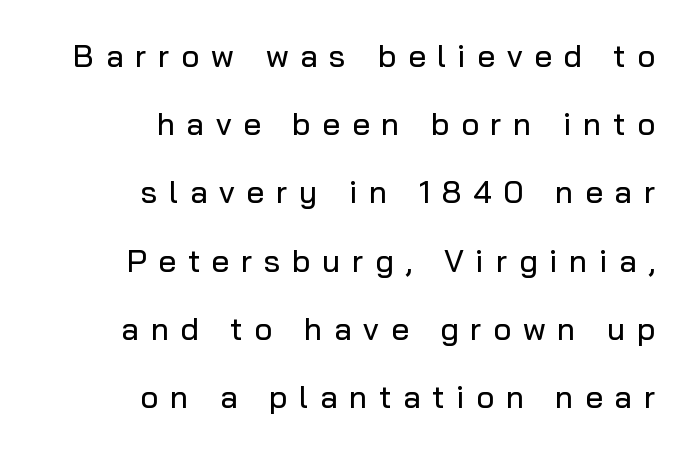
The image shows 31 px sans-serif type, upright; set right-aligned, loose line spacing (2.2x), unusually wide letter spacing (+0.38 em), not underlined; low stroke contrast and a medium x-height.
